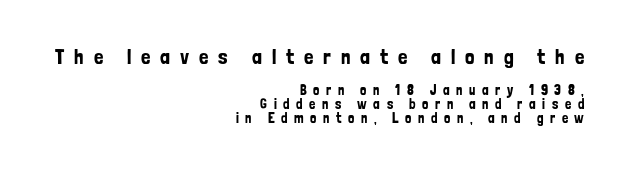
{"italic": "no", "underline": "no", "align": "right", "line_spacing": "tight", "line_spacing_ratio": 0.98, "letter_spacing": "wide", "letter_spacing_em": 0.47, "larger_block": "first", "size_ratio": 1.5, "glyph_px": 21}
